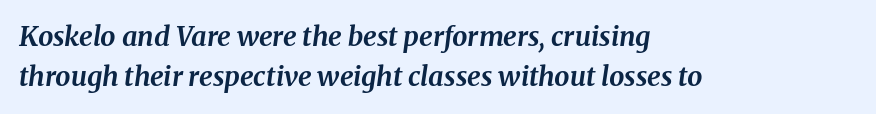
The image shows 27 px bold type, italic (leaning right); set left-aligned, normal line spacing (1.5x), normal letter spacing, not underlined.
